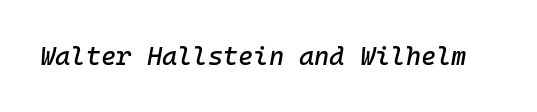
{"italic": "yes", "lean": "right", "slant_degrees": 10, "underline": "no", "letter_spacing": "normal", "letter_spacing_em": 0.0, "glyph_px": 26}
